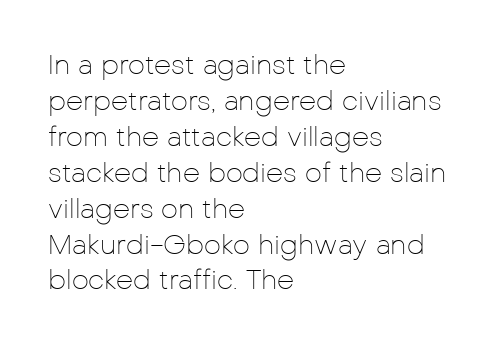
{"italic": "no", "bold": "no", "underline": "no", "align": "left", "line_spacing": "normal", "line_spacing_ratio": 1.33, "letter_spacing": "normal", "letter_spacing_em": 0.0, "glyph_px": 27}
